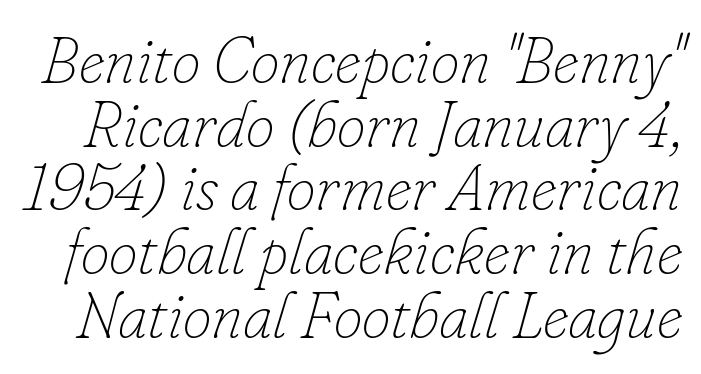
The image shows 65 px thin type, italic (leaning right); set tight line spacing (0.98x), normal letter spacing, not underlined; low stroke contrast and a small x-height.
